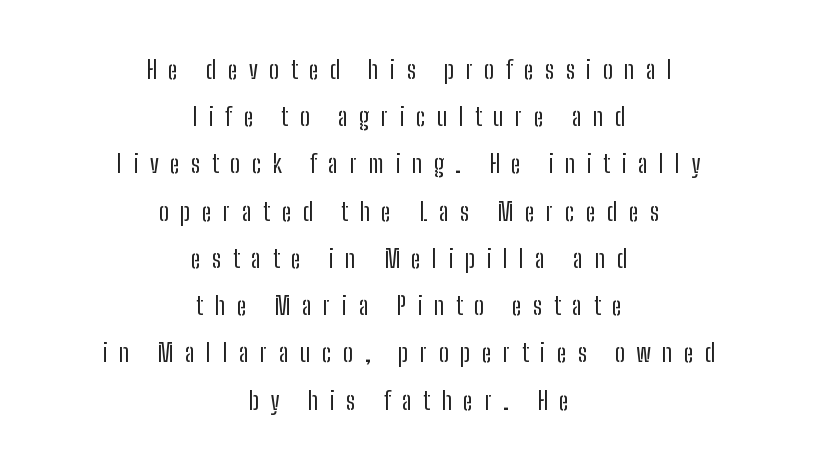
{"italic": "no", "bold": "no", "underline": "no", "align": "center", "line_spacing_ratio": 1.89, "letter_spacing": "wide", "letter_spacing_em": 0.46, "glyph_px": 25}
